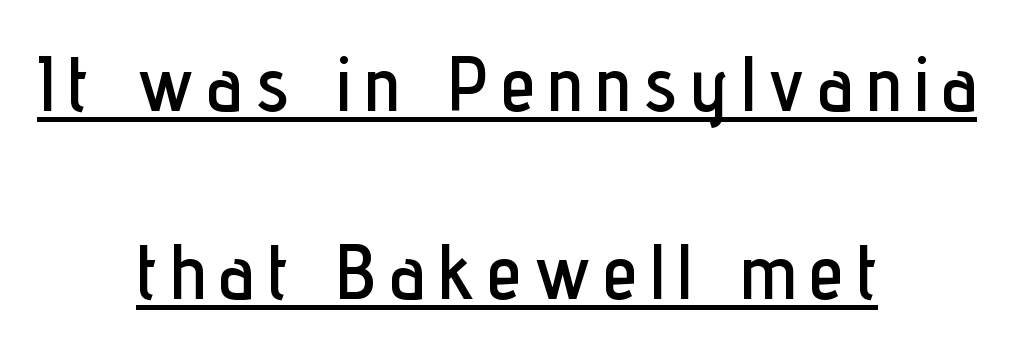
{"serif": "no", "italic": "no", "width": "condensed", "stroke_contrast": "low", "x_height": "medium", "monospaced": "no", "underline": "yes", "align": "center", "line_spacing": "loose", "line_spacing_ratio": 2.44, "glyph_px": 77}
